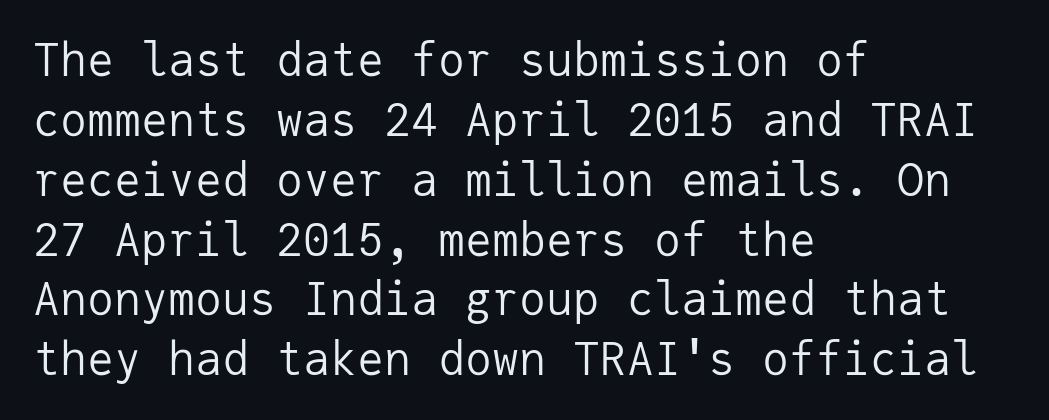
{"serif": "no", "italic": "no", "bold": "no", "weight": "regular", "width": "normal", "stroke_contrast": "low", "x_height": "medium", "monospaced": "yes", "underline": "no", "align": "left", "line_spacing": "normal", "line_spacing_ratio": 1.33, "letter_spacing": "normal", "letter_spacing_em": 0.0, "glyph_px": 45}
